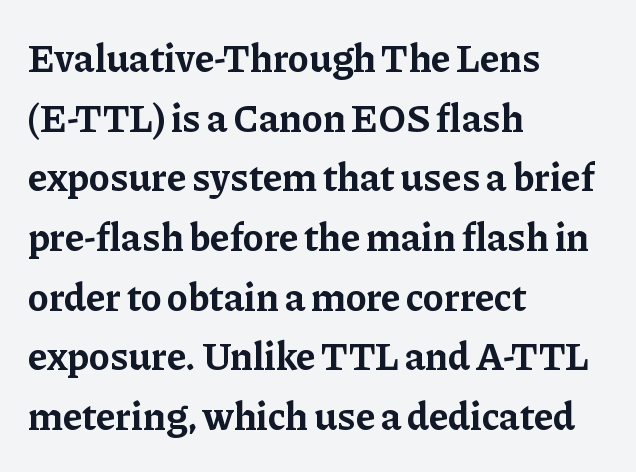
Compared with an ordinary text face, these strokes are far heavier — a full bold. The text was rendered using a seriffed face with decorative stroke endings. Posture: vertical. Casual observation: everything's shoved over to the left. Honestly, the letter spacing is just normal — you wouldn't notice it.
